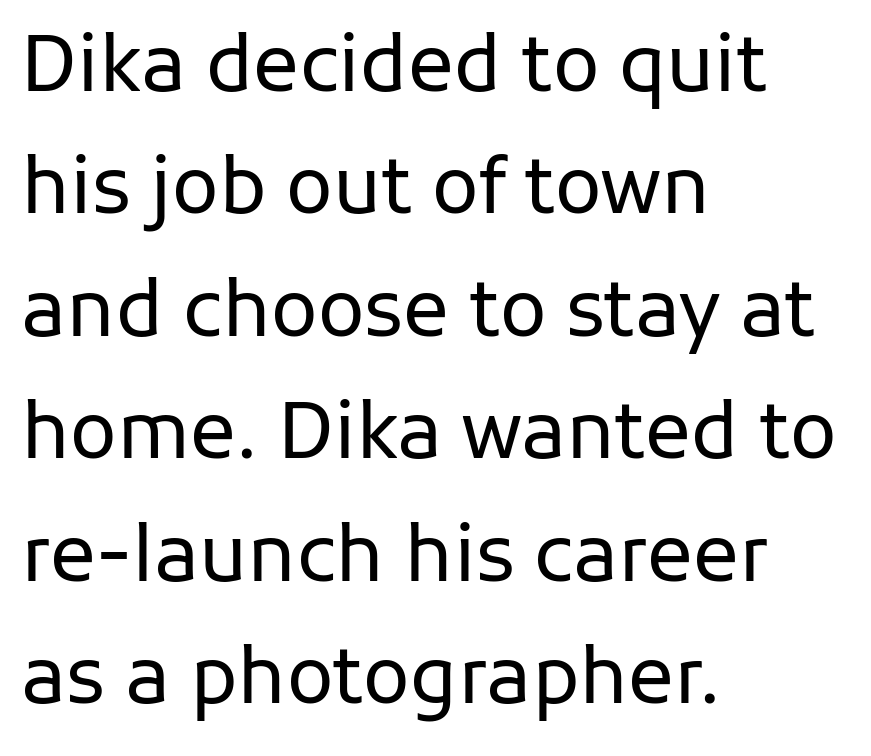
Every character sits straight up, as roman type does. Letters have the restrained weight of plain body copy at most. In terms of letterspacing, this is plain default setting. The paragraph shown leans on its left margin. Note: no serifs on the glyphs.
